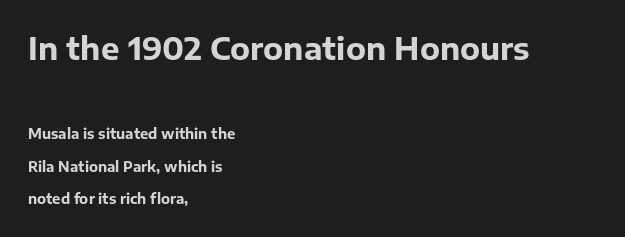
Q: Is the text bold? A: Yes.
Q: Is the text italic (slanted)? A: No, it is upright.
Q: Is the typeface a serif or a sans-serif typeface? A: Sans-serif.
Q: Is the text underlined? A: No.
Q: How is the paragraph aligned? A: Left-aligned.
Q: Is the spacing between letters normal or unusually wide? A: Normal.
Q: Is the spacing between lines tight, normal or loose? A: Loose.
Q: Which block of text is set in a larger size, the first (top) or the second (bottom)? A: The first (top) one.
Q: Width (condensed, normal, or wide)? A: Normal.
Q: Stroke contrast? A: Low.
Q: x-height? A: Medium.
Q: Monospaced? A: No.
